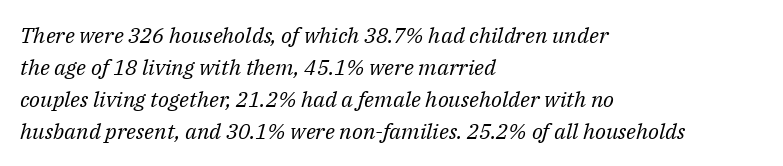
The image shows 22 px text type, italic (leaning right); set left-aligned, normal line spacing (1.45x), normal letter spacing, not underlined.
